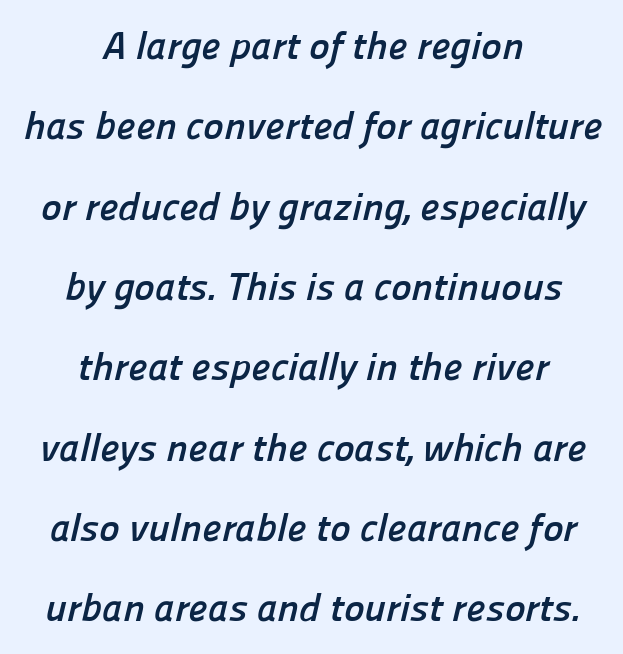
The specimen omits any rule beneath the text block's lines. The sample has been set heavy, in full bold. The letters carry no serifs — their stems end cleanly without finishing strokes. Nothing unusual about the tracking: characters are spaced as the font intends.
